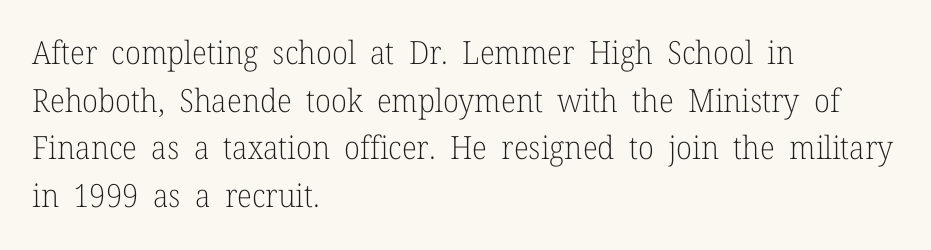
Serifs: yes, visible at the terminals of the letterforms. Honestly, the letter spacing is just normal — you wouldn't notice it. If you drew a line through each stem, it would be perfectly vertical. The line-height multiplier appears to be the usual default. Weight class: somewhere from thin through regular.
